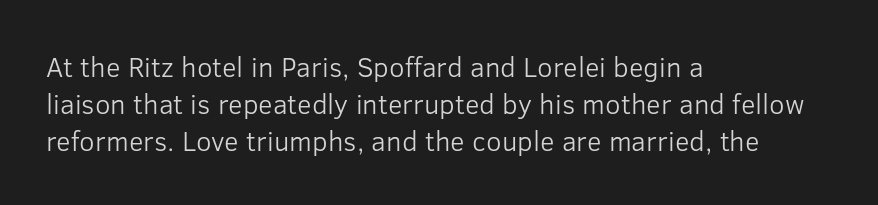
{"serif": "no", "italic": "no", "bold": "no", "weight": "light", "width": "normal", "stroke_contrast": "low", "x_height": "medium", "monospaced": "no", "underline": "no", "align": "left", "line_spacing": "normal", "line_spacing_ratio": 1.32, "letter_spacing": "normal", "letter_spacing_em": 0.0, "glyph_px": 28}
